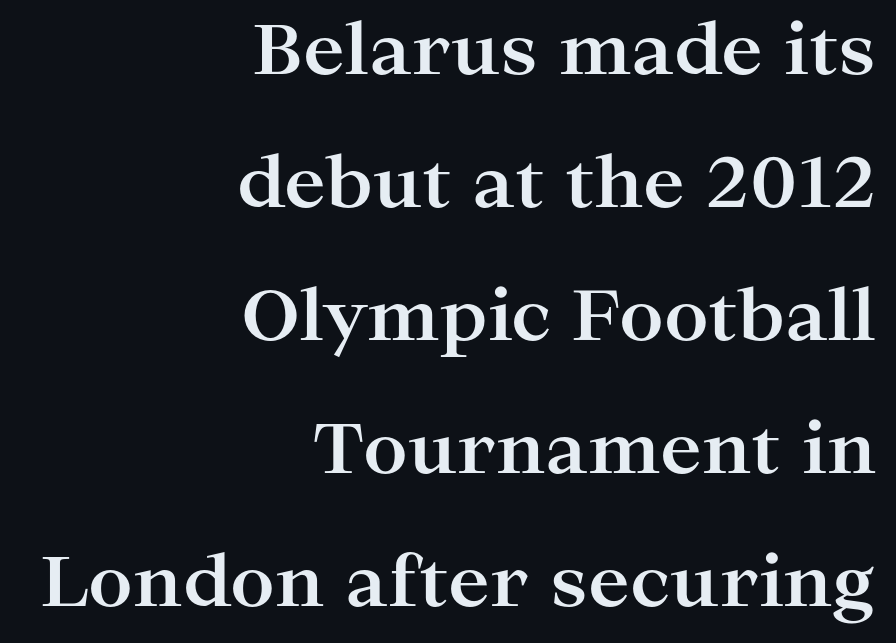
The image shows 70 px bold, wide serif type, upright; set right-aligned, loose line spacing (1.9x), normal letter spacing, not underlined; high stroke contrast and a medium x-height.
